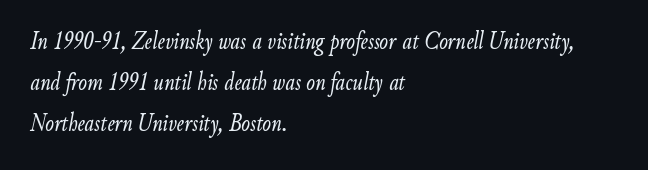
{"italic": "yes", "lean": "right", "slant_degrees": 9, "bold": "no", "underline": "no", "align": "left", "line_spacing": "normal", "line_spacing_ratio": 1.58, "letter_spacing": "normal", "letter_spacing_em": 0.0, "glyph_px": 26}
